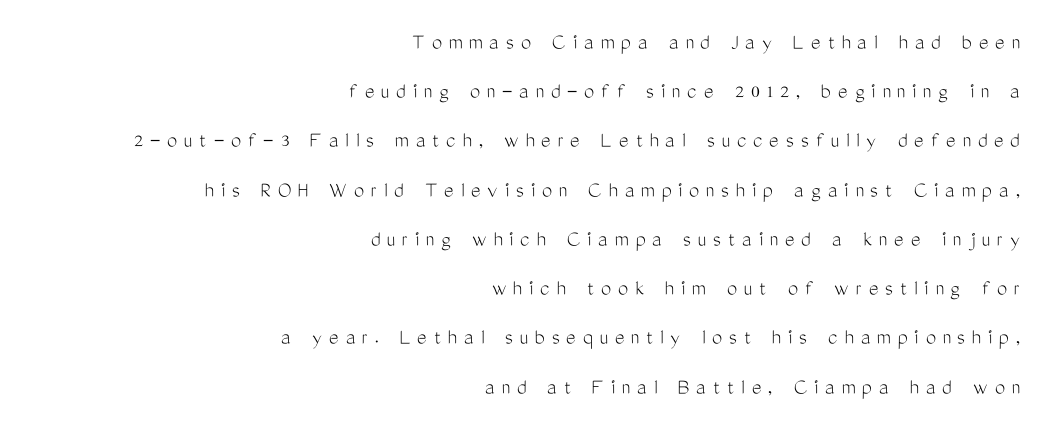
{"italic": "no", "bold": "no", "underline": "no", "align": "right", "line_spacing": "loose", "line_spacing_ratio": 2.14, "letter_spacing": "wide", "letter_spacing_em": 0.29, "glyph_px": 23}
